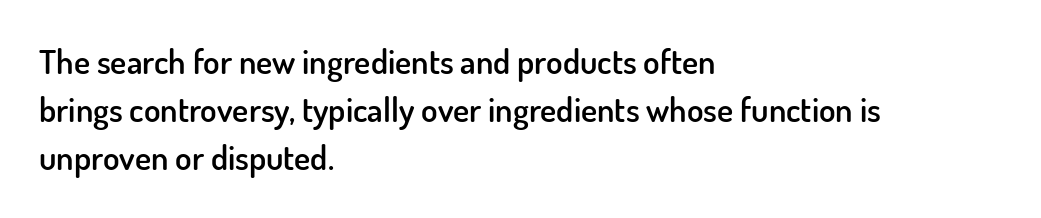
{"serif": "no", "italic": "no", "bold": "semi", "weight": "semibold", "width": "normal", "stroke_contrast": "low", "x_height": "small", "monospaced": "no", "underline": "no", "align": "left", "line_spacing": "normal", "line_spacing_ratio": 1.41, "letter_spacing": "normal", "letter_spacing_em": 0.0, "glyph_px": 34}
